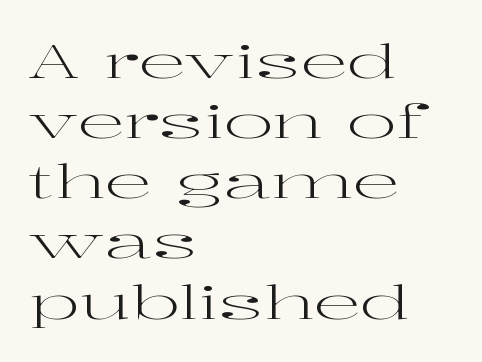
Q: Is the text bold? A: No.
Q: Is the text italic (slanted)? A: No, it is upright.
Q: Is the typeface a serif or a sans-serif typeface? A: Serif.
Q: Is the text underlined? A: No.
Q: How is the paragraph aligned? A: Left-aligned.
Q: Is the spacing between letters normal or unusually wide? A: Normal.
Q: Is the spacing between lines tight, normal or loose? A: Normal.
Q: Width (condensed, normal, or wide)? A: Wide.
Q: Stroke contrast? A: High.
Q: x-height? A: Medium.
Q: Monospaced? A: No.
